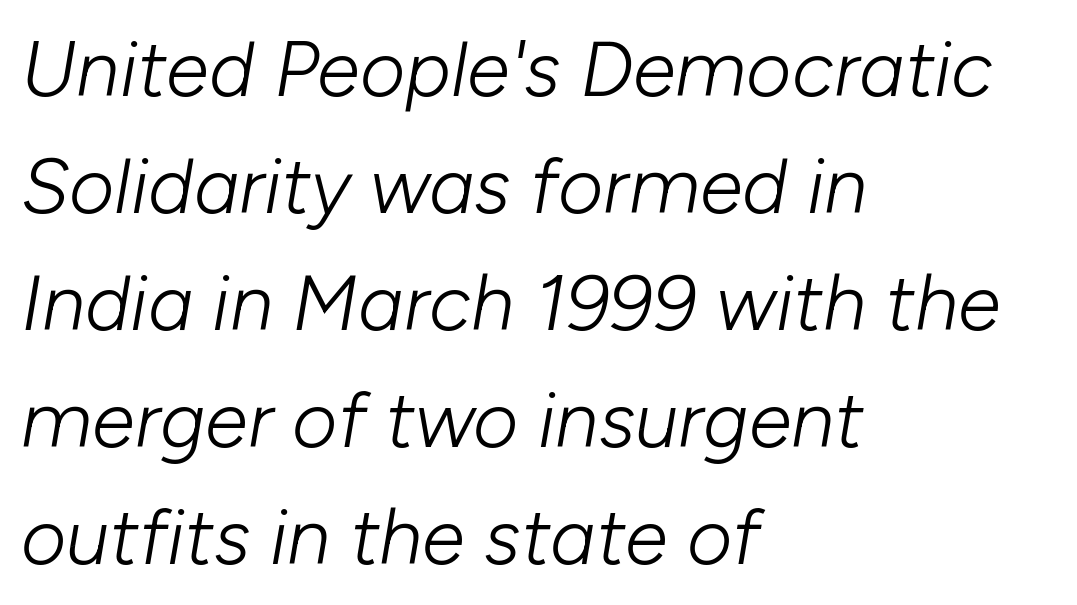
The image shows 78 px light type, italic (leaning right); set left-aligned, normal line spacing (1.5x), normal letter spacing, not underlined; low stroke contrast and a medium x-height.
